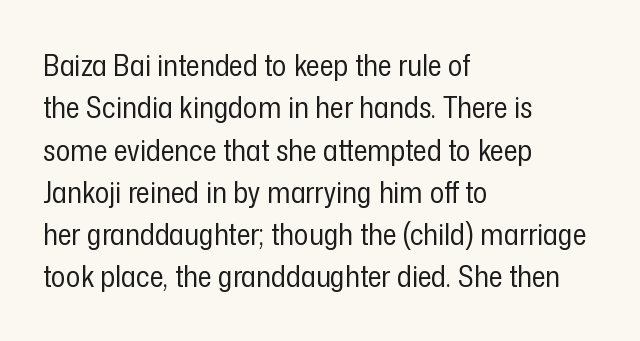
Q: Is the text bold? A: No.
Q: Is the text italic (slanted)? A: No, it is upright.
Q: Is the typeface a serif or a sans-serif typeface? A: Sans-serif.
Q: Is the text underlined? A: No.
Q: How is the paragraph aligned? A: Left-aligned.
Q: Is the spacing between letters normal or unusually wide? A: Normal.
Q: Is the spacing between lines tight, normal or loose? A: Normal.
Q: Width (condensed, normal, or wide)? A: Condensed.
Q: Stroke contrast? A: Low.
Q: x-height? A: Medium.
Q: Monospaced? A: No.
